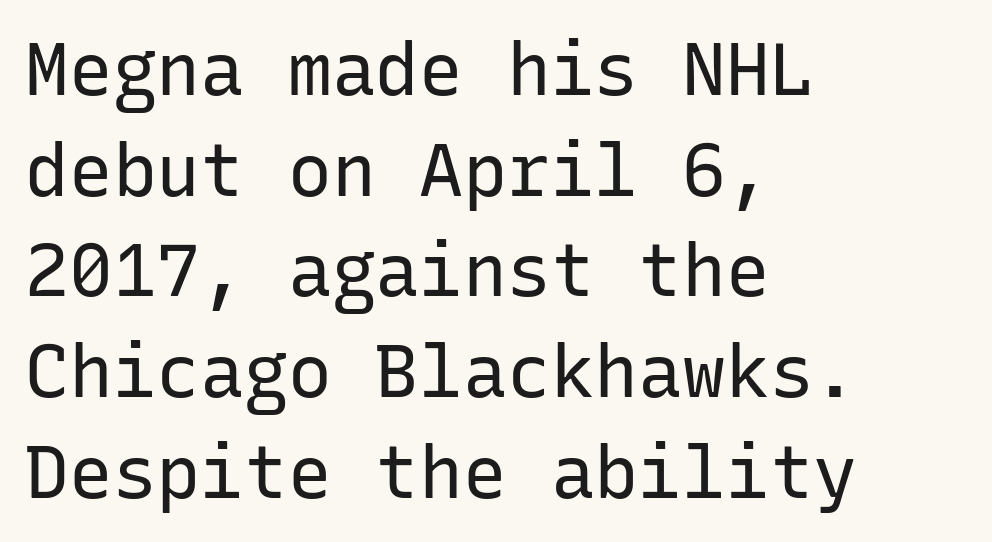
{"serif": "no", "italic": "no", "bold": "no", "weight": "regular", "width": "normal", "stroke_contrast": "low", "x_height": "medium", "monospaced": "yes", "underline": "no", "align": "left", "line_spacing": "normal", "line_spacing_ratio": 1.38, "letter_spacing": "normal", "letter_spacing_em": 0.0, "glyph_px": 73}
